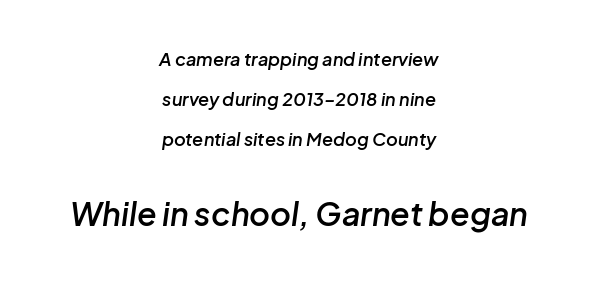
Q: Is the text bold? A: Semi-bold.
Q: Is the text italic (slanted)? A: Yes, it leans right by about 8 degrees.
Q: Is the text underlined? A: No.
Q: How is the paragraph aligned? A: Centered.
Q: Is the spacing between letters normal or unusually wide? A: Normal.
Q: Is the spacing between lines tight, normal or loose? A: Loose.
Q: Which block of text is set in a larger size, the first (top) or the second (bottom)? A: The second (bottom) one.
Q: Width (condensed, normal, or wide)? A: Normal.
Q: Stroke contrast? A: Low.
Q: x-height? A: Medium.
Q: Monospaced? A: No.
